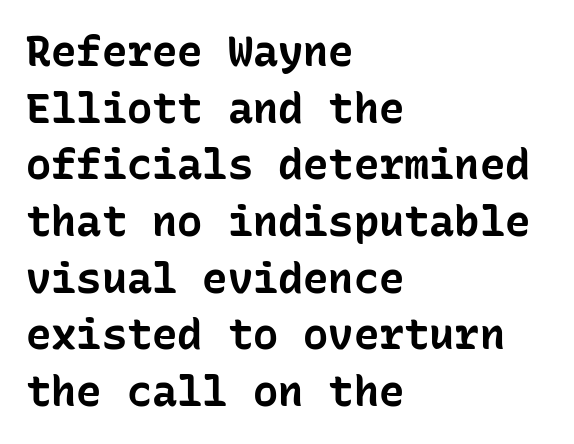
{"serif": "no", "italic": "no", "bold": "yes", "weight": "bold", "width": "normal", "stroke_contrast": "low", "x_height": "medium", "monospaced": "yes", "underline": "no", "align": "left", "line_spacing": "normal", "line_spacing_ratio": 1.35, "letter_spacing": "normal", "letter_spacing_em": 0.0, "glyph_px": 42}
